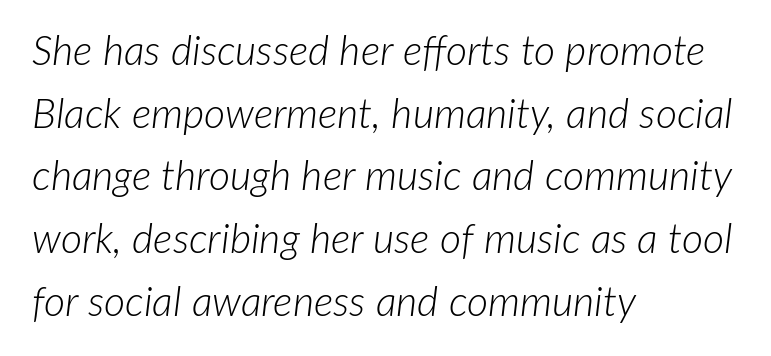
{"italic": "yes", "lean": "right", "slant_degrees": 7, "bold": "no", "weight": "light", "width": "normal", "stroke_contrast": "low", "x_height": "medium", "monospaced": "no", "underline": "no", "align": "left", "line_spacing": "normal", "line_spacing_ratio": 1.53, "letter_spacing": "normal", "letter_spacing_em": 0.0, "glyph_px": 41}
